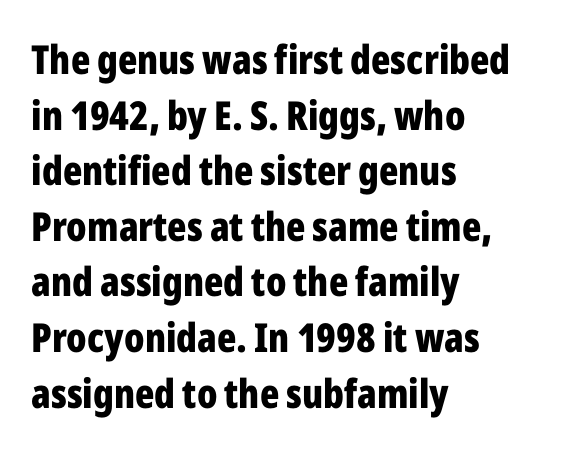
Serifs: no, the terminals of the letterforms are clean. Think of a printed novel: that variable character pitch is what you see here. Set as a true bold cut, around the 700 mark. Ordinary non-slanted type is in use. Line spacing here is normal.
